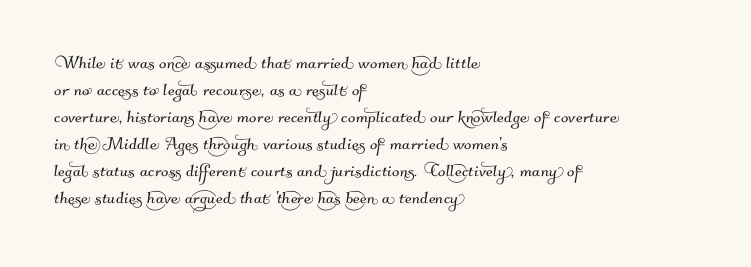
The image shows 22 px text type; set left-aligned, line spacing 1.23x, normal letter spacing, not underlined.
